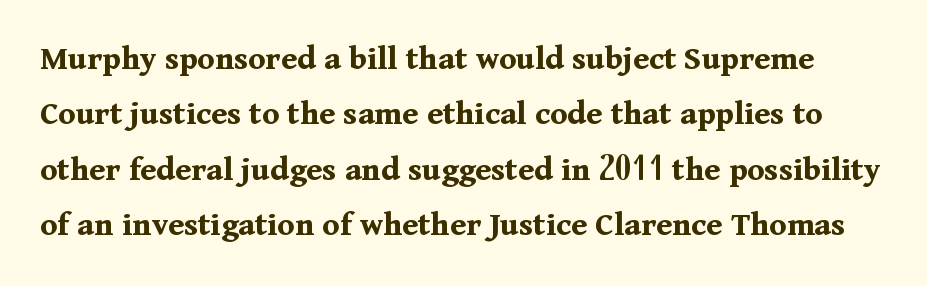
Little horizontal feet cap the strokes, marking this as serif type. Underline: absent. Notice how descenders clear the ascenders below comfortably — that's standard leading. Tall strokes in this sample are plumb rather than angled.
